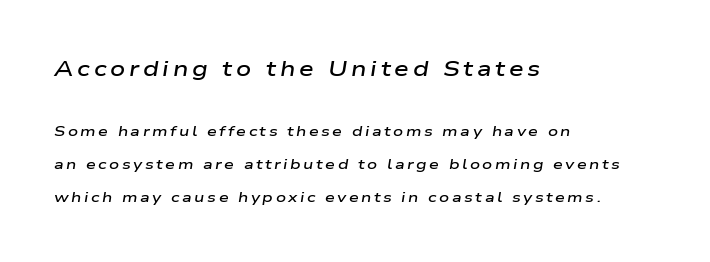
In CSS terms this would be text-align: left. I'd describe the lettering as semibold — firm but not a full bold. The face used here has a pronounced slope to its letters. Students, observe: this is what heavily led, spacious text looks like.
